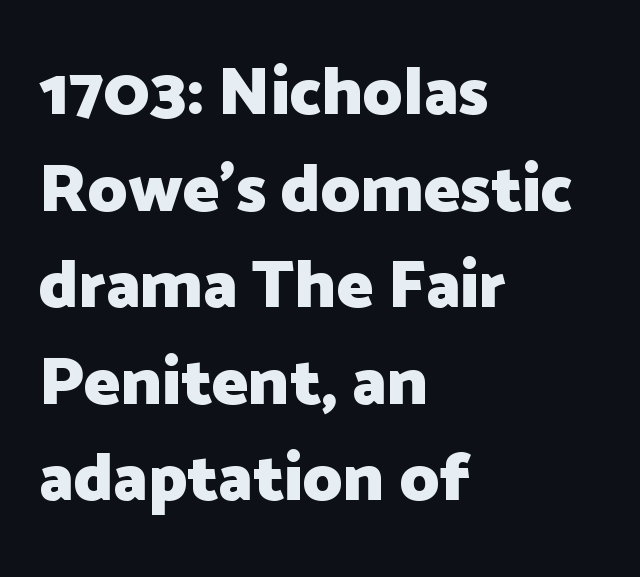
Q: Is the text bold? A: Yes.
Q: Is the text italic (slanted)? A: No, it is upright.
Q: Is the typeface a serif or a sans-serif typeface? A: Sans-serif.
Q: Is the text underlined? A: No.
Q: How is the paragraph aligned? A: Left-aligned.
Q: Is the spacing between letters normal or unusually wide? A: Normal.
Q: Is the spacing between lines tight, normal or loose? A: Normal.
Q: Width (condensed, normal, or wide)? A: Normal.
Q: Stroke contrast? A: Low.
Q: x-height? A: Medium.
Q: Monospaced? A: No.
